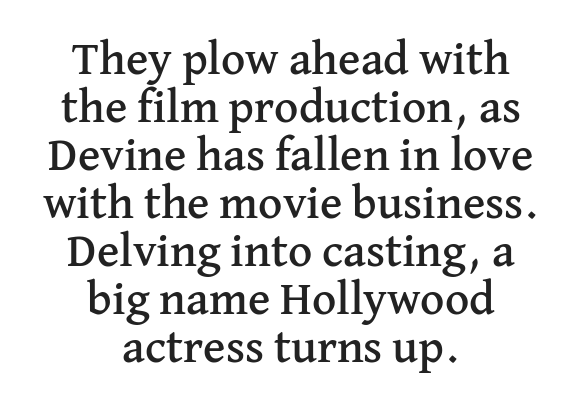
Q: Is the text italic (slanted)? A: No, it is upright.
Q: Is the typeface a serif or a sans-serif typeface? A: Serif.
Q: Is the text underlined? A: No.
Q: How is the paragraph aligned? A: Centered.
Q: Is the spacing between letters normal or unusually wide? A: Normal.
Q: Is the spacing between lines tight, normal or loose? A: Tight.
Q: Width (condensed, normal, or wide)? A: Normal.
Q: Stroke contrast? A: Medium.
Q: x-height? A: Medium.
Q: Monospaced? A: No.
